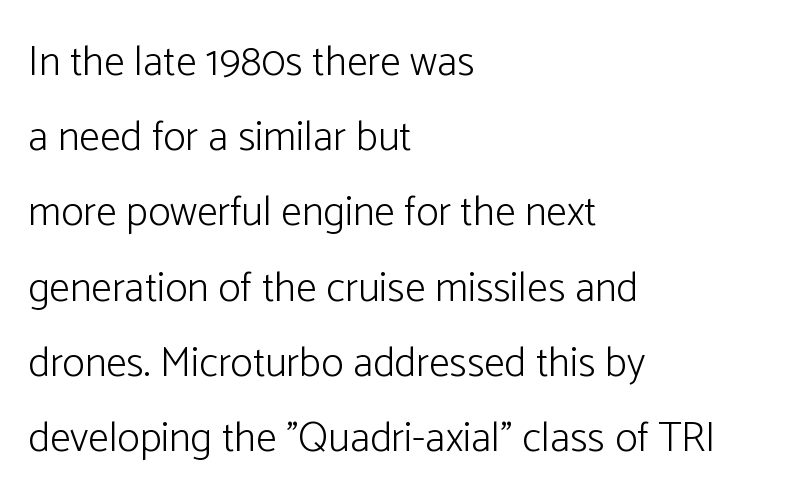
Summary of weight: not heavy and not bold. Think of a printed novel: that variable character pitch is what you see here. Horizontal alignment here is leftward, the default for most running prose. Between one letter and the next there's only the usual sliver of space. The font's upright variant was chosen for this text.
